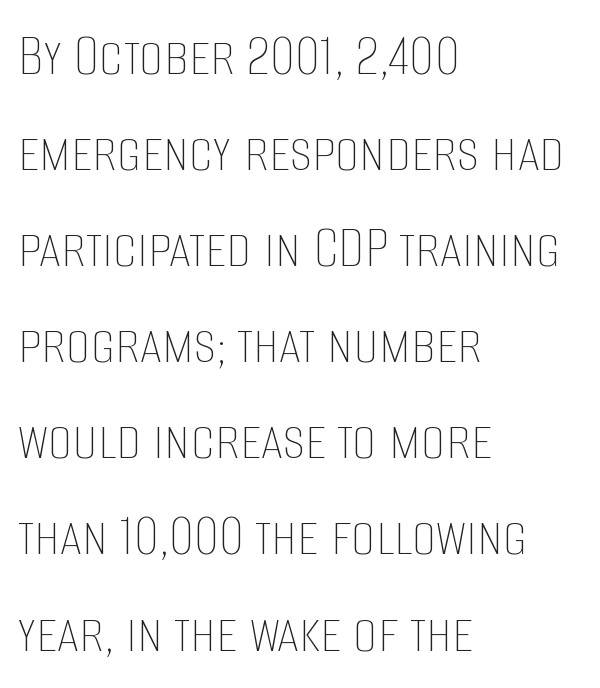
The image shows 62 px thin, condensed type, upright; set left-aligned, normal line spacing (1.55x), normal letter spacing, not underlined; low stroke contrast and a large x-height.
